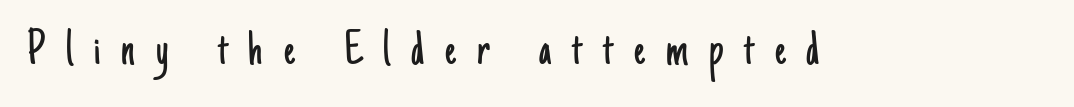
Q: Is the text bold? A: No.
Q: Is the text italic (slanted)? A: No, it is upright.
Q: Is the typeface a serif or a sans-serif typeface? A: Sans-serif.
Q: Is the text underlined? A: No.
Q: Is the spacing between letters normal or unusually wide? A: Unusually wide.
Q: Width (condensed, normal, or wide)? A: Condensed.
Q: Stroke contrast? A: Low.
Q: x-height? A: Small.
Q: Monospaced? A: No.
